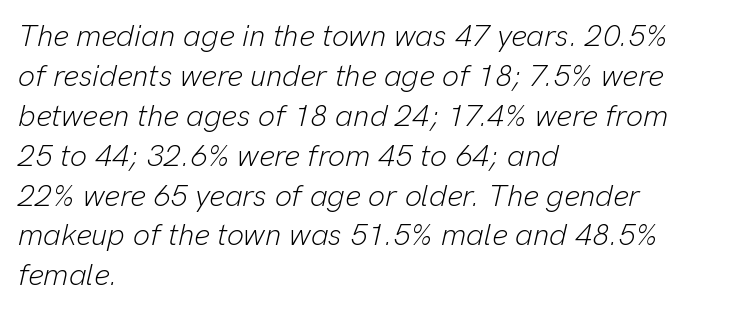
You could not count columns in this text — the font is proportionally spaced. The zone under the glyphs is completely vacant. Is the letter spacing exaggerated? No — it looks like the ordinary default. The paragraph has a hard left edge and a soft right edge.
